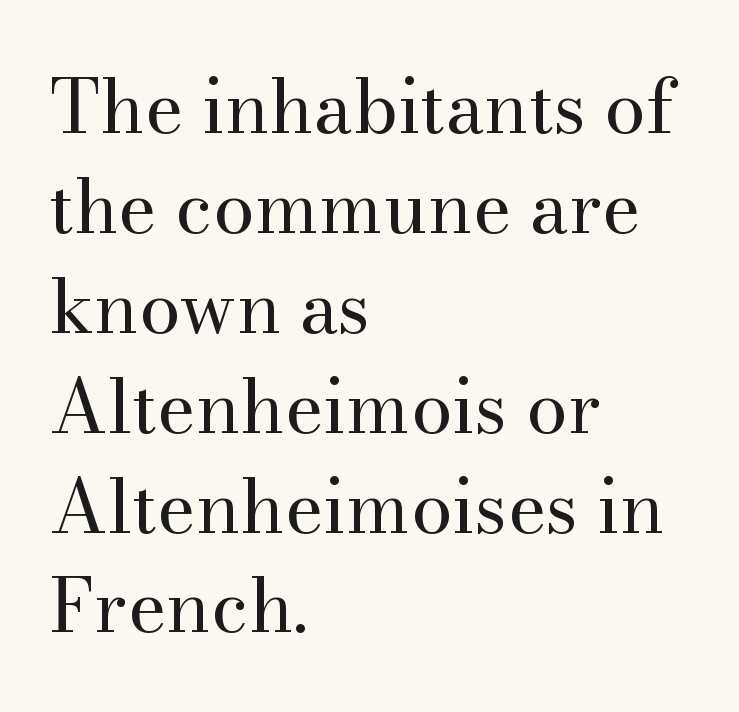
{"serif": "yes", "italic": "no", "bold": "no", "weight": "regular", "width": "normal", "stroke_contrast": "medium", "x_height": "small", "monospaced": "no", "underline": "no", "align": "left", "line_spacing": "normal", "line_spacing_ratio": 1.35, "letter_spacing": "normal", "letter_spacing_em": 0.0, "glyph_px": 74}
